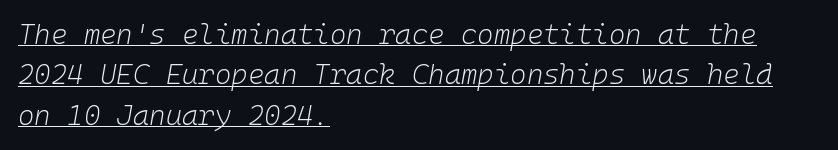
The image shows 28 px light type, italic (leaning right), monospaced; set left-aligned, normal line spacing (1.44x), normal letter spacing, underlined; low stroke contrast and a medium x-height.
